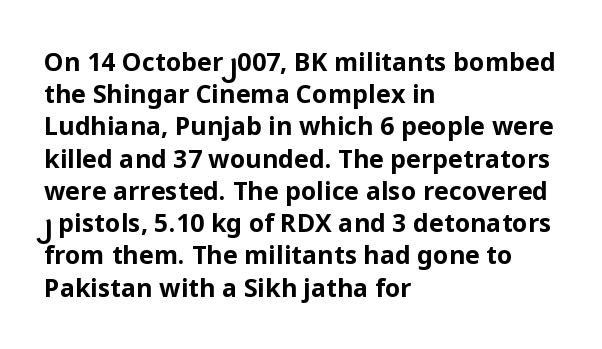
The image shows 25 px bold type, upright; set left-aligned, normal line spacing (1.29x), normal letter spacing, not underlined.
